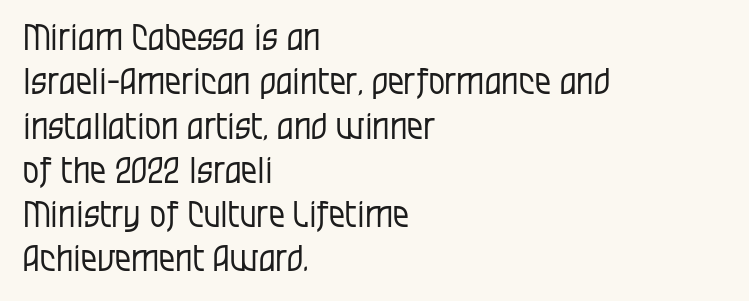
{"serif": "no", "italic": "no", "bold": "no", "weight": "regular", "width": "condensed", "stroke_contrast": "low", "x_height": "large", "monospaced": "no", "underline": "no", "align": "left", "line_spacing_ratio": 1.23, "letter_spacing": "normal", "letter_spacing_em": 0.0, "glyph_px": 36}
